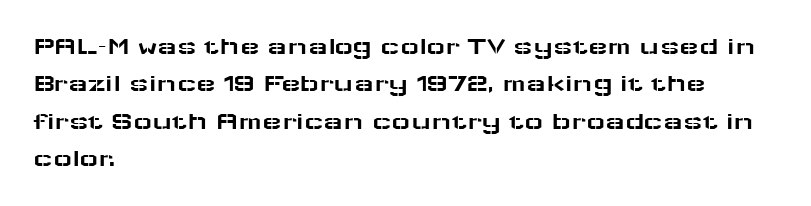
Q: Is the text italic (slanted)? A: No, it is upright.
Q: Is the text underlined? A: No.
Q: How is the paragraph aligned? A: Left-aligned.
Q: Is the spacing between letters normal or unusually wide? A: Normal.
Q: Is the spacing between lines tight, normal or loose? A: Normal.
